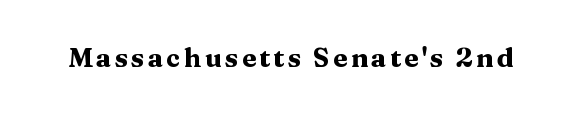
The image shows 26 px bold type, upright; set not underlined.
